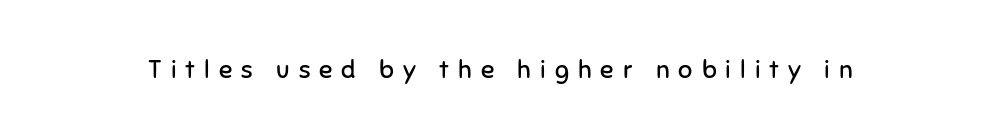
The specimen reads as upright at a glance. Plain, unruled lines of type. Each word looks stretched out because of the extra space between its letters. The typesetting does not lean heavy: it is not bold.
